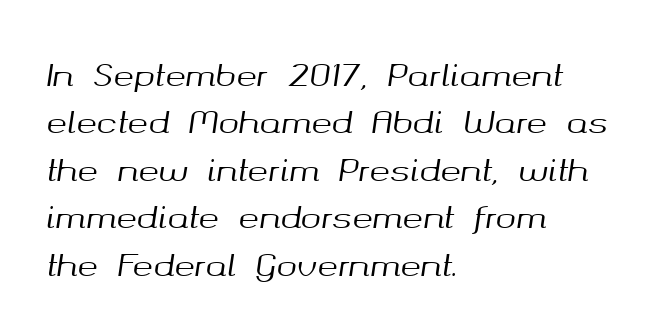
{"italic": "yes", "lean": "right", "slant_degrees": 8, "width": "normal", "stroke_contrast": "medium", "x_height": "medium", "monospaced": "no", "underline": "no", "align": "left", "line_spacing": "normal", "line_spacing_ratio": 1.53, "letter_spacing": "normal", "letter_spacing_em": 0.0, "glyph_px": 31}
